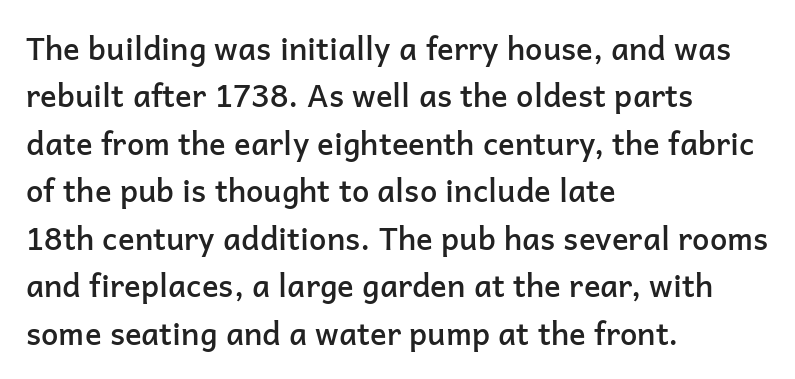
Ascenders rise straight up at ninety degrees. The strokes are fattened partway — semibold, not bold. Character widths vary here, with narrow letters taking less room than wide ones. No word sits above an underline.
